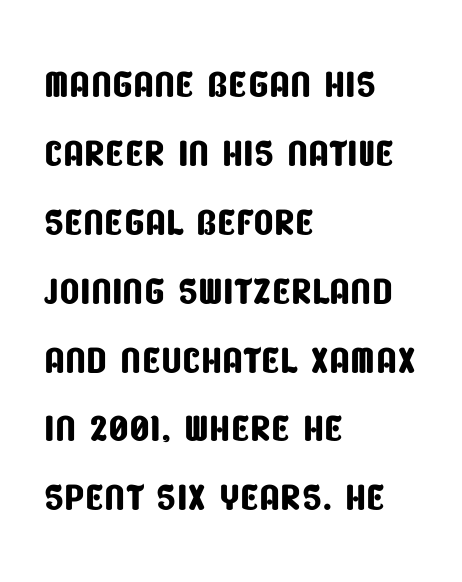
{"serif": "no", "width": "condensed", "stroke_contrast": "low", "x_height": "large", "monospaced": "no", "underline": "no", "align": "left", "line_spacing": "normal", "line_spacing_ratio": 1.3, "letter_spacing": "normal", "letter_spacing_em": 0.0, "glyph_px": 53}
